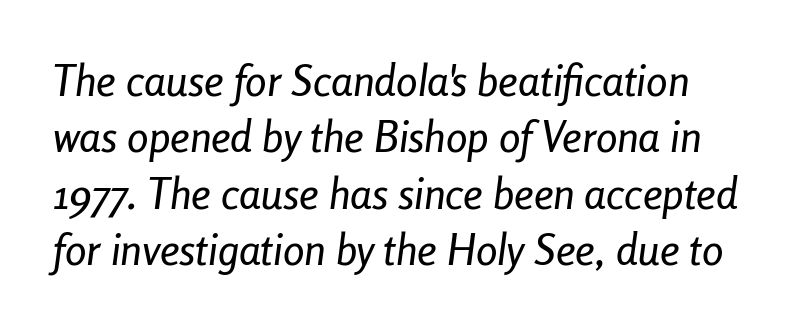
{"italic": "yes", "lean": "right", "slant_degrees": 8, "width": "condensed", "stroke_contrast": "low", "x_height": "medium", "monospaced": "no", "underline": "no", "line_spacing": "normal", "line_spacing_ratio": 1.31, "letter_spacing": "normal", "letter_spacing_em": 0.0, "glyph_px": 43}
